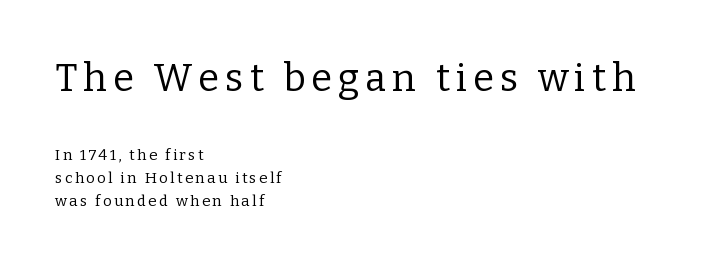
The rendering shows small feet on the letterforms — a serif design. Italic? Not at all — the glyphs are vertical. Line starts are locked; line ends wander. Weight: in the light-to-regular range. Note the varied advance widths — an 'i' is clearly narrower than an 'm'. Reading down the column, the eye jumps a familiar distance to each next line.
